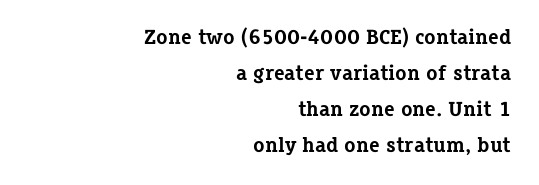
Is there any slant? The stems are plumb. Check the space under the baseline: it is left empty. These lines keep a tight, regular rhythm from letter to letter. Compared with a flush-left layout, this one pins lines to the opposite, right side.
